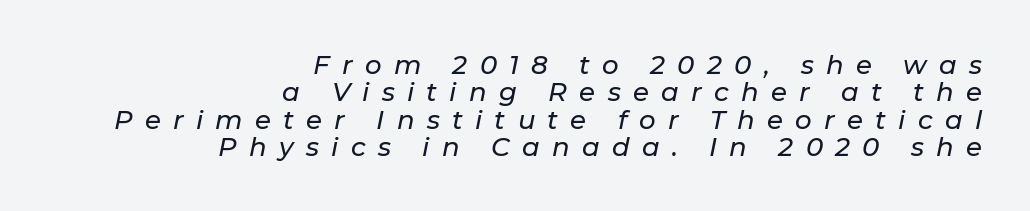
The image shows 26 px text type, italic (leaning right); set right-aligned, tight line spacing (1.05x), unusually wide letter spacing (+0.47 em), not underlined.
